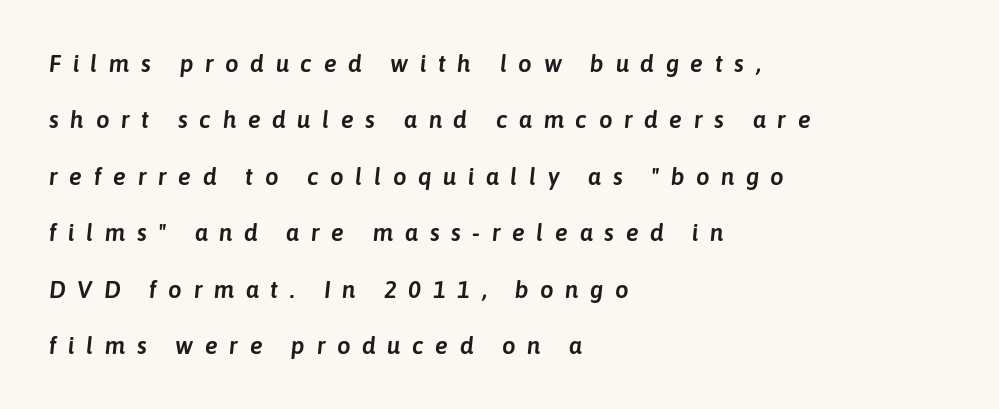
The image shows 24 px text type, italic (leaning right); set left-aligned, loose line spacing (2.35x), unusually wide letter spacing (+0.48 em), not underlined.
